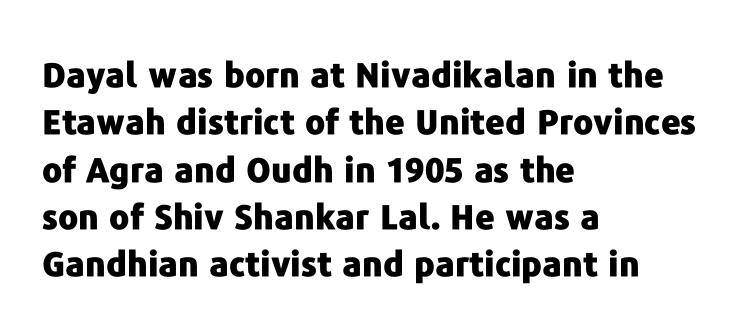
The image shows 34 px heavy sans-serif type, upright; set left-aligned, normal line spacing (1.39x), normal letter spacing, not underlined; low stroke contrast and a medium x-height.
